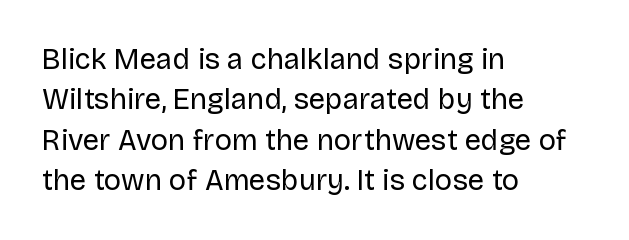
{"serif": "no", "italic": "no", "bold": "no", "weight": "regular", "width": "normal", "stroke_contrast": "low", "x_height": "large", "monospaced": "no", "underline": "no", "align": "left", "line_spacing": "normal", "line_spacing_ratio": 1.39, "letter_spacing": "normal", "letter_spacing_em": 0.0, "glyph_px": 29}
